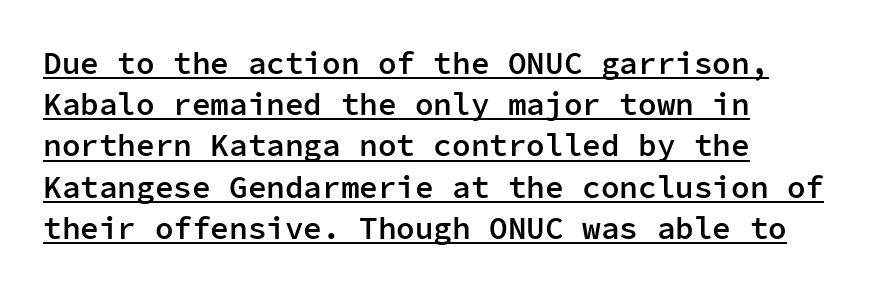
{"serif": "no", "italic": "no", "bold": "semi", "weight": "semibold", "width": "normal", "stroke_contrast": "low", "x_height": "medium", "monospaced": "yes", "underline": "yes", "align": "left", "line_spacing": "normal", "line_spacing_ratio": 1.33, "letter_spacing": "normal", "letter_spacing_em": 0.0, "glyph_px": 31}
